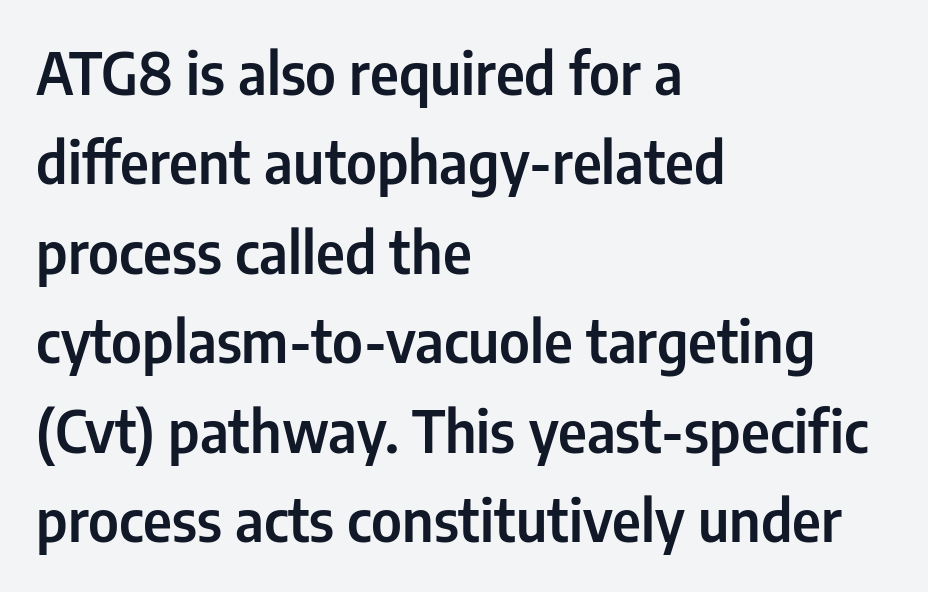
Clear beneath every line of the passage. Default kerning and tracking; the words read as compact shapes. The typeface chosen for these lines omits serifs. Students, observe: this is what conventionally led text looks like. Every row of glyphs begins at an identical x-position on the left. This sample uses an upright cut, with every glyph sitting square on the baseline.
